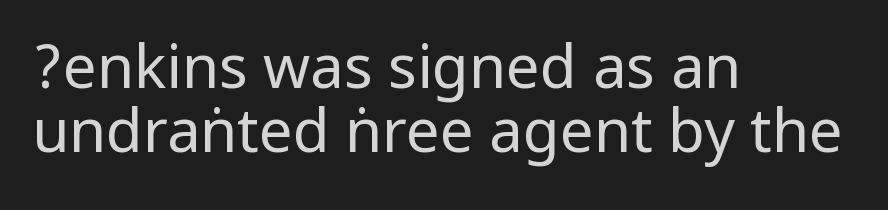
The image shows 60 px regular-weight, condensed sans-serif type, upright; set left-aligned, tight line spacing (1.07x), normal letter spacing, not underlined; low stroke contrast.
